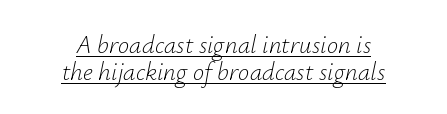
{"italic": "yes", "lean": "right", "slant_degrees": 12, "bold": "no", "underline": "yes", "align": "center", "line_spacing": "tight", "line_spacing_ratio": 1.07, "letter_spacing": "normal", "letter_spacing_em": 0.0, "glyph_px": 25}
